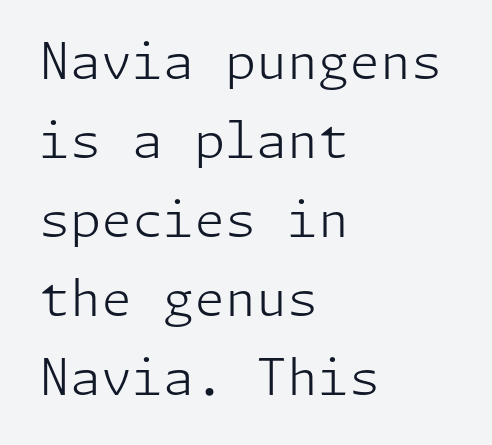
{"serif": "no", "italic": "no", "bold": "no", "weight": "light", "width": "normal", "stroke_contrast": "low", "x_height": "medium", "underline": "no", "align": "left", "line_spacing": "normal", "line_spacing_ratio": 1.58, "letter_spacing": "normal", "letter_spacing_em": 0.0, "glyph_px": 50}
